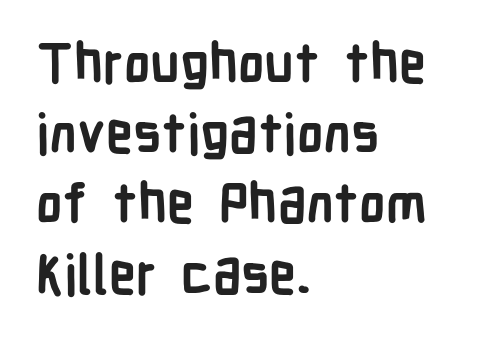
{"serif": "no", "italic": "no", "bold": "yes", "weight": "semibold", "width": "condensed", "stroke_contrast": "low", "x_height": "medium", "monospaced": "no", "underline": "no", "align": "left", "line_spacing": "normal", "line_spacing_ratio": 1.3, "letter_spacing": "normal", "letter_spacing_em": 0.0, "glyph_px": 54}
